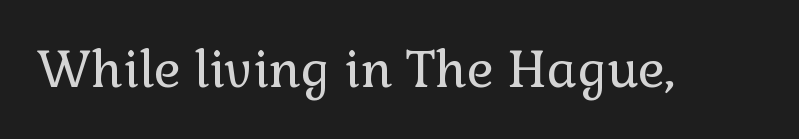
{"serif": "yes", "italic": "no", "bold": "no", "weight": "regular", "width": "normal", "x_height": "medium", "monospaced": "no", "underline": "no", "letter_spacing": "normal", "letter_spacing_em": 0.0, "glyph_px": 50}
